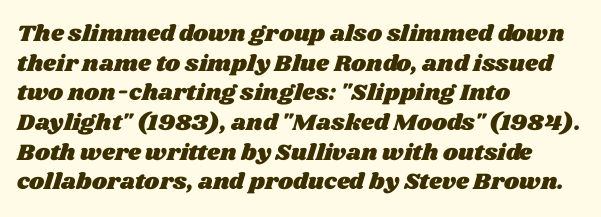
The image shows 23 px text type; set left-aligned, normal line spacing (1.29x), normal letter spacing, not underlined.
